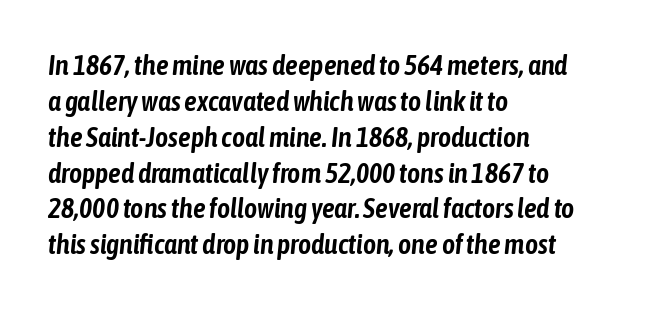
Q: Is the text italic (slanted)? A: Yes, it leans right by about 6 degrees.
Q: Is the text underlined? A: No.
Q: How is the paragraph aligned? A: Left-aligned.
Q: Is the spacing between letters normal or unusually wide? A: Normal.
Q: Is the spacing between lines tight, normal or loose? A: Normal.
Q: Width (condensed, normal, or wide)? A: Condensed.
Q: Stroke contrast? A: Low.
Q: x-height? A: Medium.
Q: Monospaced? A: No.
